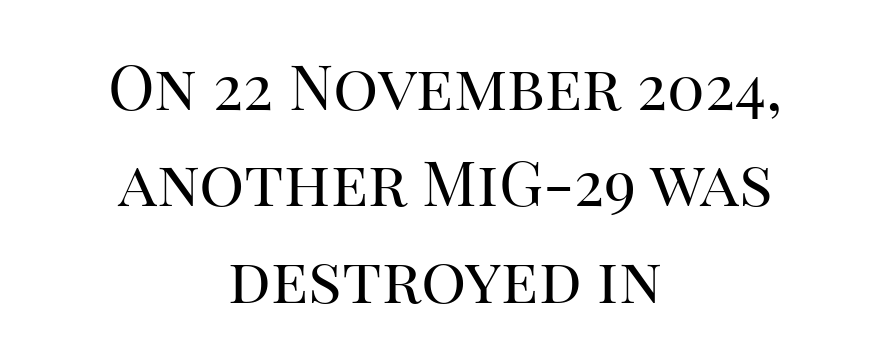
The image shows 63 px regular-weight serif type, upright; set centered, normal line spacing (1.53x), normal letter spacing, not underlined; high stroke contrast and a large x-height.
